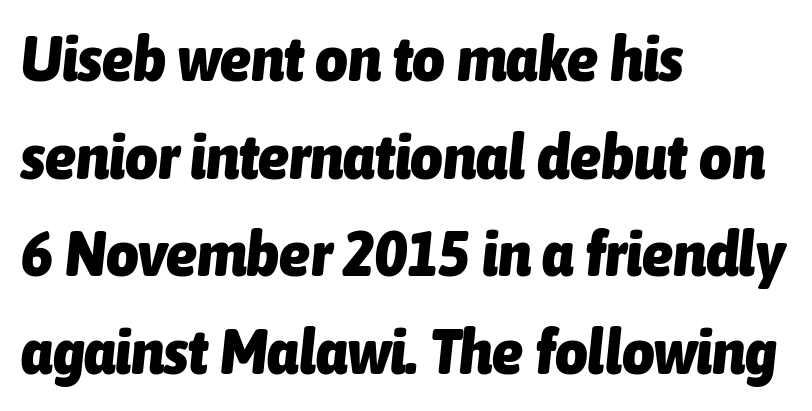
The space directly below the letters is spotless. Compared with typical paragraphs, the rows here are spaced about the same. Stroke thickness is high; the sample reads as a true bold. The gaps between neighbouring characters are ordinary and unremarkable.
